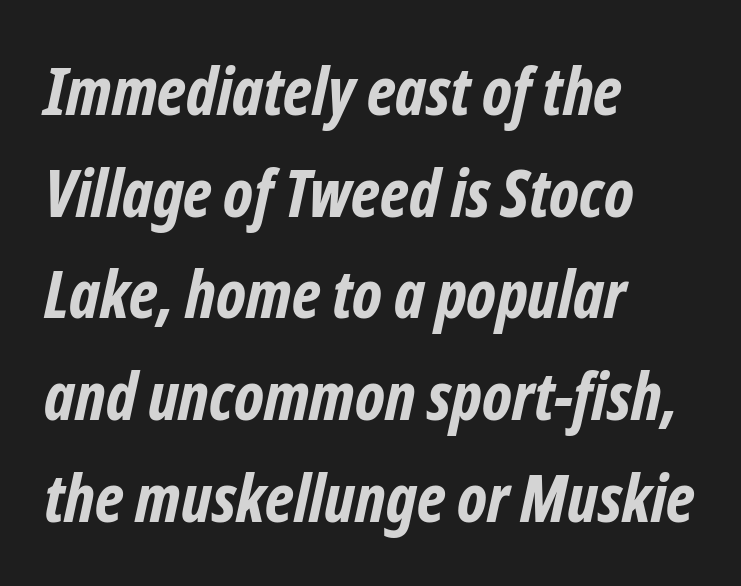
Q: Is the text bold? A: Yes.
Q: Is the typeface a serif or a sans-serif typeface? A: Sans-serif.
Q: Is the text underlined? A: No.
Q: How is the paragraph aligned? A: Left-aligned.
Q: Is the spacing between letters normal or unusually wide? A: Normal.
Q: Is the spacing between lines tight, normal or loose? A: Normal.
Q: Width (condensed, normal, or wide)? A: Condensed.
Q: Stroke contrast? A: Low.
Q: x-height? A: Medium.
Q: Monospaced? A: No.
